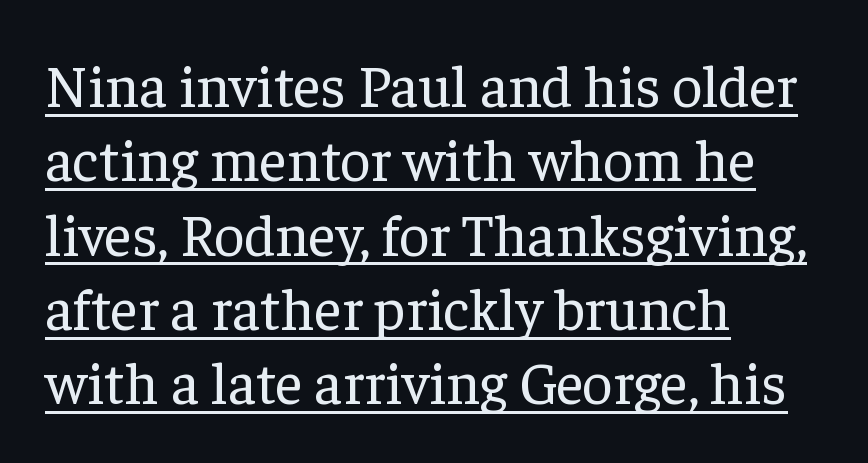
{"serif": "yes", "italic": "no", "bold": "no", "weight": "regular", "width": "normal", "stroke_contrast": "low", "x_height": "medium", "monospaced": "no", "underline": "yes", "align": "left", "line_spacing": "normal", "line_spacing_ratio": 1.26, "letter_spacing": "normal", "letter_spacing_em": 0.0, "glyph_px": 59}
